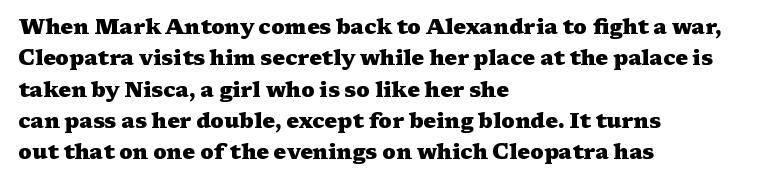
Q: Is the text bold? A: Yes.
Q: Is the text italic (slanted)? A: No, it is upright.
Q: Is the text underlined? A: No.
Q: How is the paragraph aligned? A: Left-aligned.
Q: Is the spacing between letters normal or unusually wide? A: Normal.
Q: Is the spacing between lines tight, normal or loose? A: Normal.
